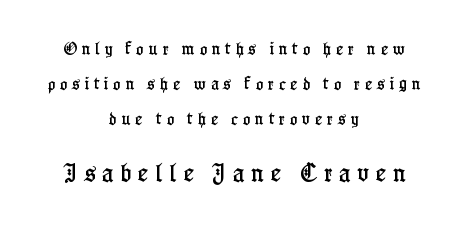
{"italic": "no", "underline": "no", "align": "center", "line_spacing": "loose", "line_spacing_ratio": 2.5, "letter_spacing": "wide", "letter_spacing_em": 0.34, "larger_block": "second", "size_ratio": 1.43, "glyph_px": 20}
